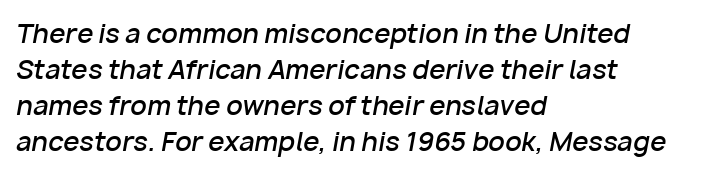
Q: Is the text bold? A: Semi-bold.
Q: Is the text italic (slanted)? A: Yes, it leans right by about 10 degrees.
Q: Is the text underlined? A: No.
Q: How is the paragraph aligned? A: Left-aligned.
Q: Is the spacing between letters normal or unusually wide? A: Normal.
Q: Is the spacing between lines tight, normal or loose? A: Normal.
